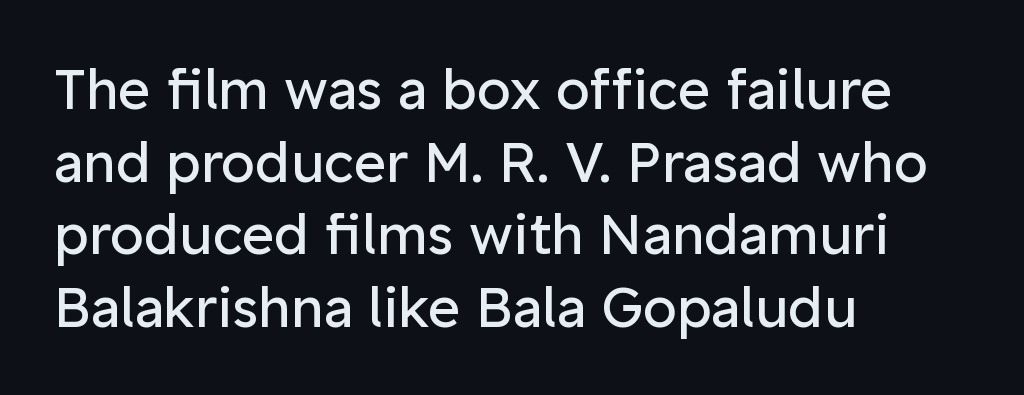
This sample has the flowing, uneven cadence of proportional lettering. The letterforms sit shoulder to shoulder at normal distance. Every row of glyphs begins at an identical x-position on the left. Horizontal bands of white between lines are of average thickness. The type family on display is of the sans-serif kind. Think standard paragraph weight, or any step lighter than that.
